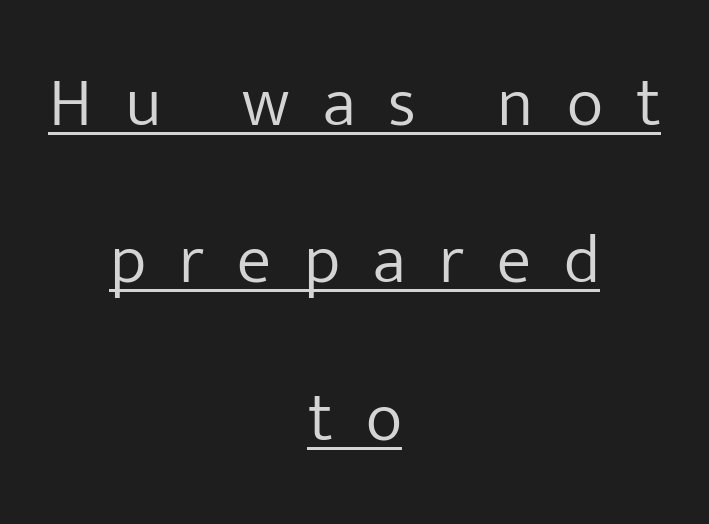
{"serif": "no", "italic": "no", "bold": "no", "weight": "light", "width": "normal", "stroke_contrast": "low", "x_height": "medium", "monospaced": "no", "underline": "yes", "align": "center", "line_spacing": "loose", "line_spacing_ratio": 2.28, "letter_spacing": "wide", "letter_spacing_em": 0.48, "glyph_px": 69}
